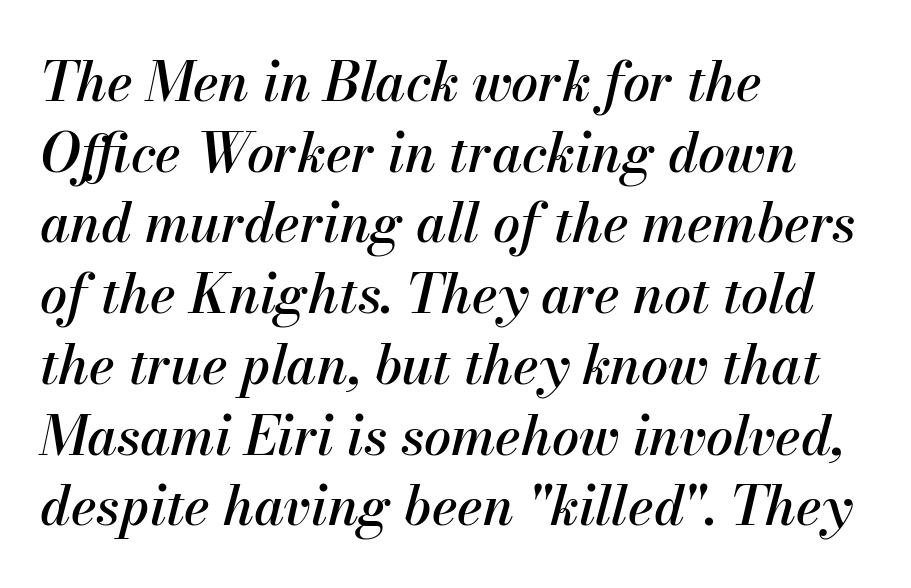
The image shows 54 px text type, italic (leaning right); set left-aligned, normal line spacing (1.31x), normal letter spacing, not underlined; medium stroke contrast and a small x-height.
